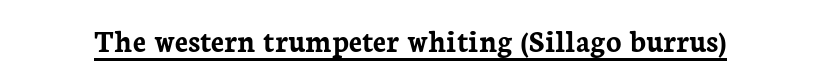
{"serif": "yes", "italic": "no", "bold": "yes", "weight": "semibold", "width": "normal", "stroke_contrast": "low", "x_height": "medium", "monospaced": "no", "underline": "yes", "letter_spacing": "normal", "letter_spacing_em": 0.0, "glyph_px": 32}
